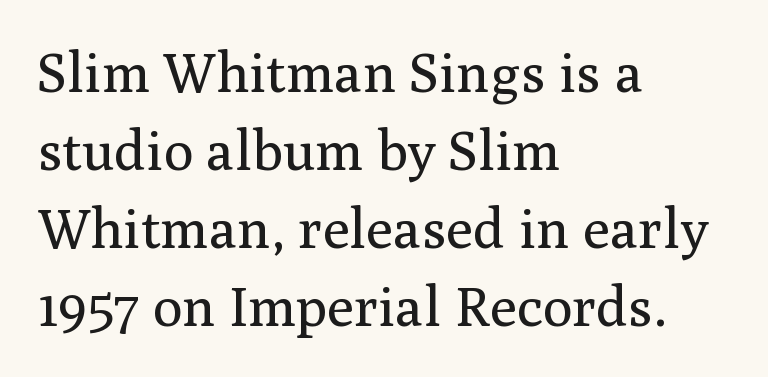
Varying glyph widths throughout — classic text-font behaviour. This rendering features lettering with no underline. This is roman type, the default non-slanted kind. Words appear dense and cohesive because spacing is normal. The paragraph shown leans on its left margin.
